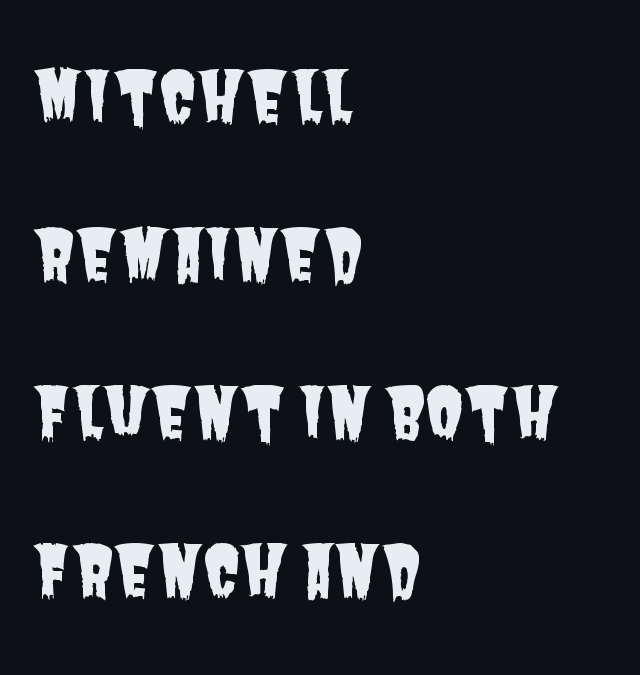
The image shows 69 px condensed sans-serif type; set left-aligned, loose line spacing (2.29x), normal letter spacing, not underlined; low stroke contrast and a large x-height.
